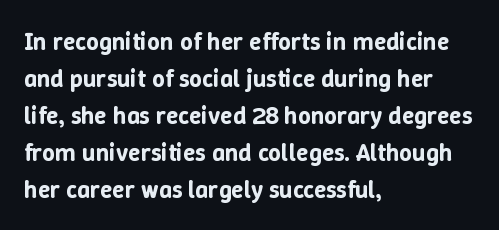
Q: Is the text italic (slanted)? A: No, it is upright.
Q: Is the text underlined? A: No.
Q: How is the paragraph aligned? A: Left-aligned.
Q: Is the spacing between letters normal or unusually wide? A: Normal.
Q: Is the spacing between lines tight, normal or loose? A: Normal.
